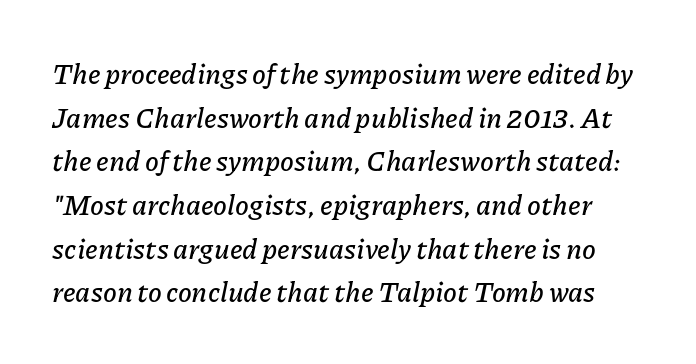
The image shows 28 px text type, italic (leaning right); set normal line spacing (1.56x), normal letter spacing, not underlined; low stroke contrast and a medium x-height.
